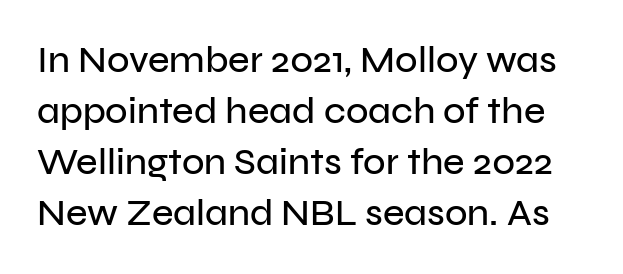
{"serif": "no", "italic": "no", "width": "normal", "stroke_contrast": "low", "x_height": "medium", "monospaced": "no", "underline": "no", "line_spacing": "normal", "line_spacing_ratio": 1.38, "letter_spacing": "normal", "letter_spacing_em": 0.0, "glyph_px": 37}
